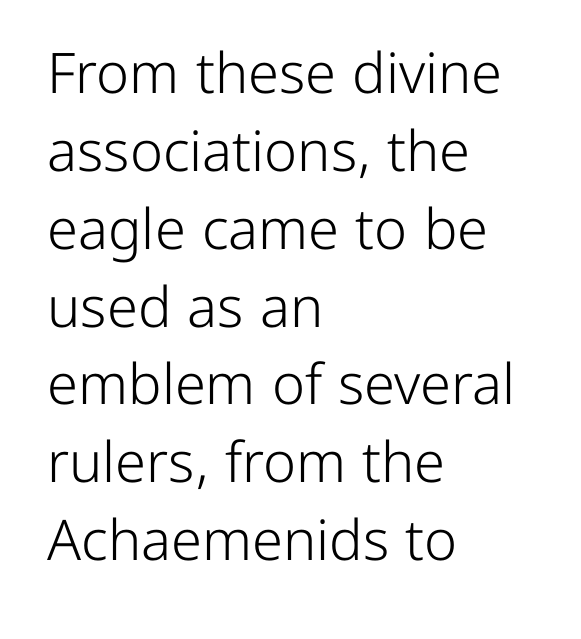
The image shows 56 px light sans-serif type, upright; set left-aligned, normal line spacing (1.39x), normal letter spacing, not underlined; low stroke contrast and a medium x-height.
